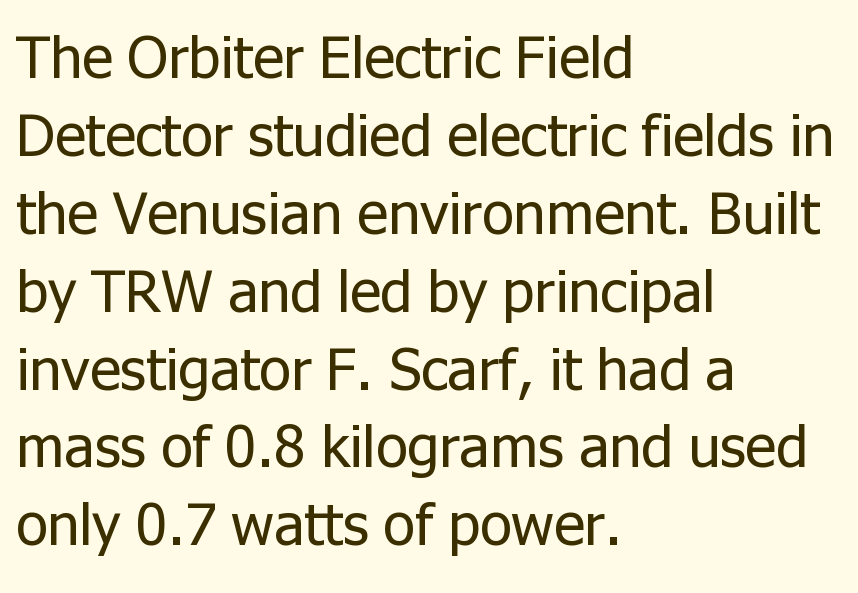
In CSS terms this would be text-align: left. A quiet, ordinary-to-light weight characterises the typeface. Think of a printed novel: that variable character pitch is what you see here. Look at the tracking — it's just the regular setting, nothing added.
